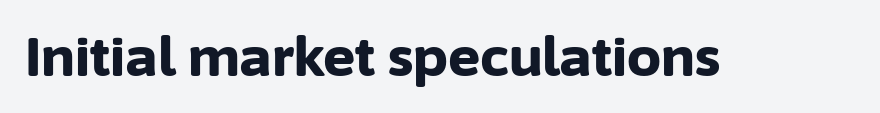
Q: Is the text bold? A: Yes.
Q: Is the text italic (slanted)? A: No, it is upright.
Q: Is the typeface a serif or a sans-serif typeface? A: Sans-serif.
Q: Is the text underlined? A: No.
Q: Is the spacing between letters normal or unusually wide? A: Normal.
Q: Width (condensed, normal, or wide)? A: Normal.
Q: Stroke contrast? A: Low.
Q: x-height? A: Medium.
Q: Monospaced? A: No.
